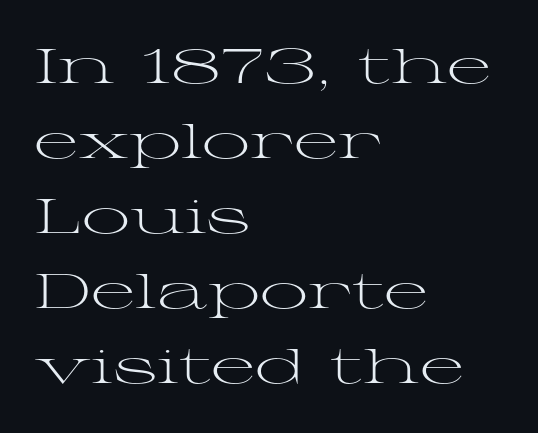
{"serif": "yes", "italic": "no", "bold": "no", "weight": "light", "width": "wide", "stroke_contrast": "medium", "x_height": "medium", "monospaced": "no", "underline": "no", "align": "left", "line_spacing": "normal", "line_spacing_ratio": 1.56, "letter_spacing": "normal", "letter_spacing_em": 0.0, "glyph_px": 48}
